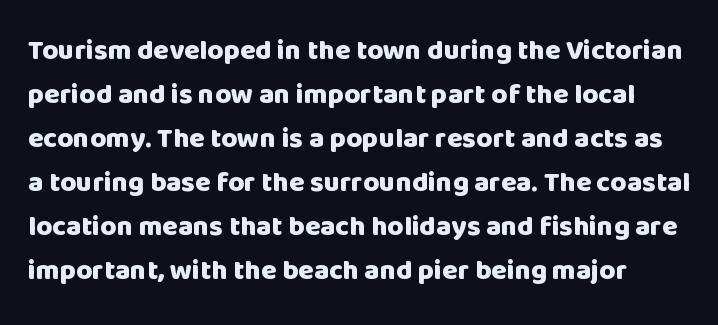
The image shows 28 px heavy sans-serif type, upright; set normal line spacing (1.57x), normal letter spacing, not underlined; low stroke contrast and a large x-height.
